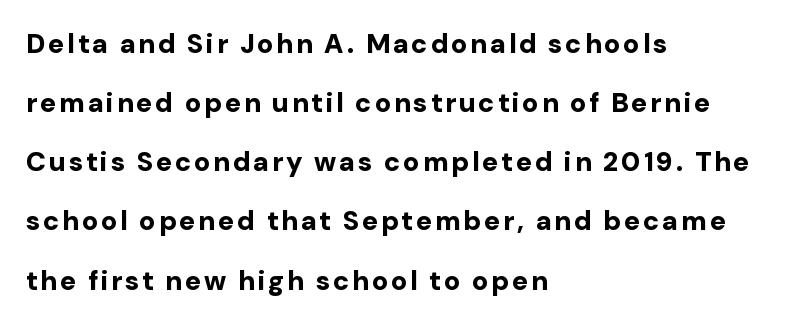
{"italic": "no", "bold": "yes", "underline": "no", "align": "left", "line_spacing": "loose", "line_spacing_ratio": 2.19, "glyph_px": 27}
